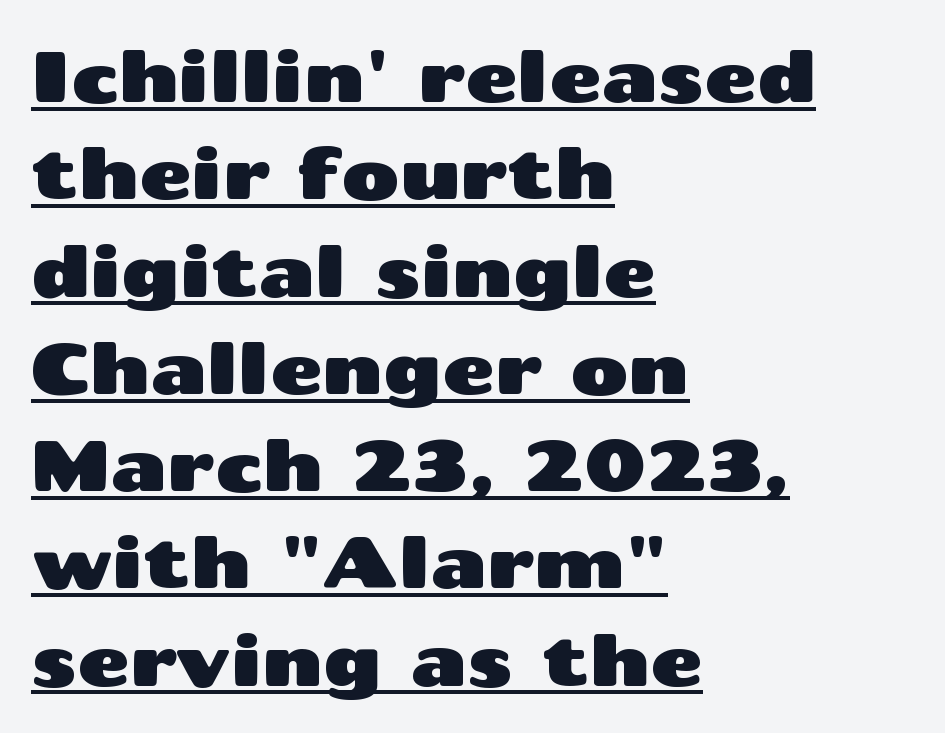
A student would call this left alignment; a typographer would say flush left, rag right. You could not count columns in this text — the font is proportionally spaced. Horizontal bands of white between lines are of average thickness. The type family on display is of the sans-serif kind. Looks like someone drew a line under every word here.
